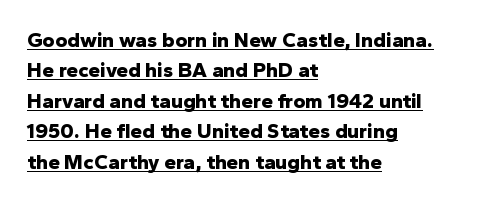
{"italic": "no", "bold": "yes", "underline": "yes", "align": "left", "line_spacing": "normal", "line_spacing_ratio": 1.45, "letter_spacing": "normal", "letter_spacing_em": 0.0, "glyph_px": 21}
